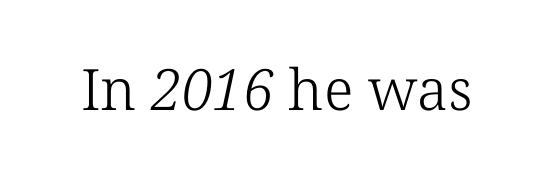
{"serif": "yes", "bold": "no", "weight": "light", "width": "normal", "stroke_contrast": "low", "x_height": "medium", "monospaced": "no", "underline": "no", "letter_spacing": "normal", "letter_spacing_em": 0.0, "glyph_px": 57}
